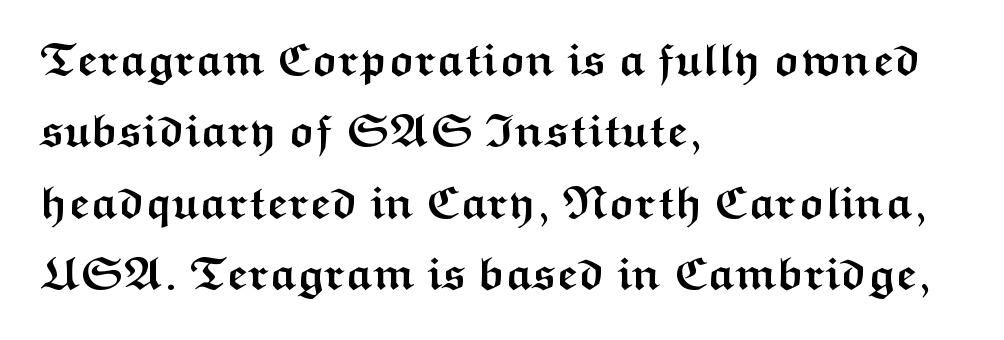
{"serif": "no", "italic": "no", "bold": "yes", "weight": "semibold", "width": "wide", "stroke_contrast": "medium", "x_height": "medium", "monospaced": "no", "underline": "no", "align": "left", "line_spacing": "normal", "line_spacing_ratio": 1.55, "letter_spacing": "normal", "letter_spacing_em": 0.0, "glyph_px": 46}
